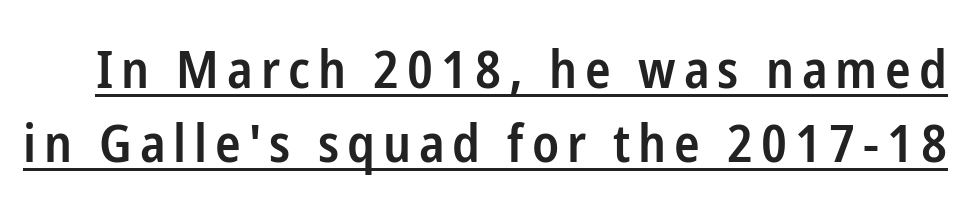
The image shows 53 px semibold, condensed sans-serif type, upright; set normal line spacing (1.39x), underlined; low stroke contrast and a medium x-height.
